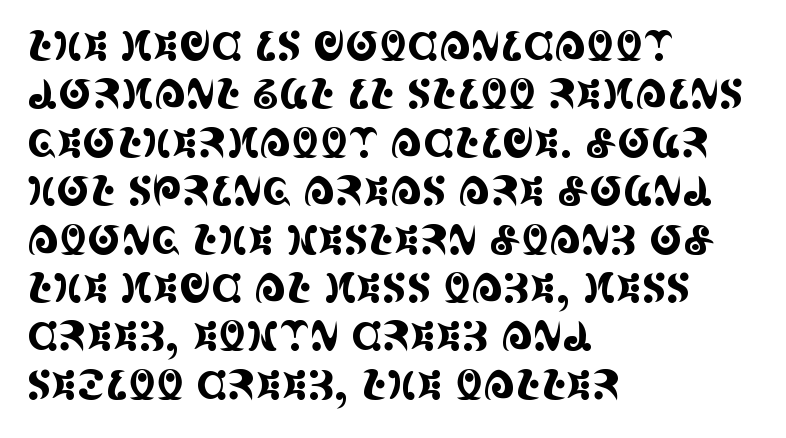
{"serif": "yes", "italic": "no", "width": "condensed", "x_height": "large", "monospaced": "no", "underline": "no", "align": "left", "line_spacing_ratio": 1.21, "letter_spacing": "normal", "letter_spacing_em": 0.0, "glyph_px": 40}
